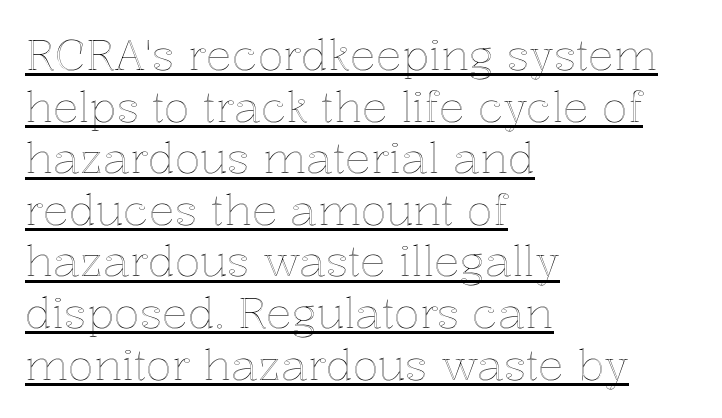
The image shows 43 px text type, upright; set left-aligned, line spacing 1.2x, normal letter spacing, underlined; a medium x-height.
